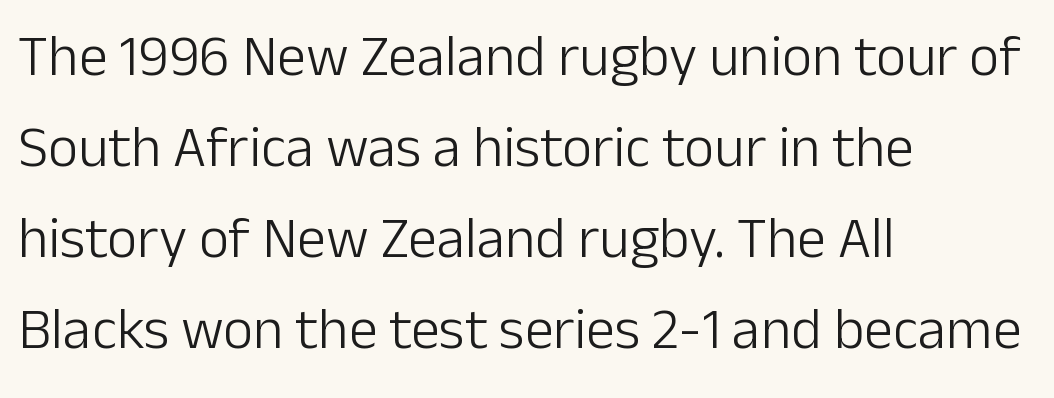
Do the letters lean? They stand straight. Words float on clear page, feet unadorned. I'd call this a sans setting — the letters go barefoot. Here the designer chose a conventional face with non-uniform glyph widths.
